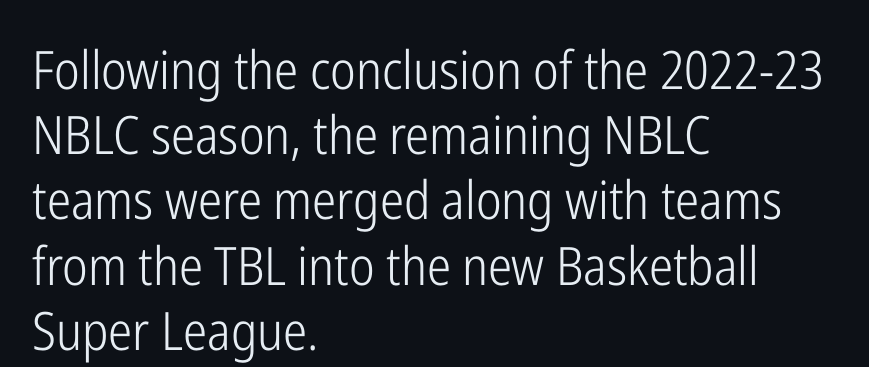
Note the varied advance widths — an 'i' is clearly narrower than an 'm'. Nope, no serifs anywhere on these letters. The glyphs are unaccompanied by any horizontal stroke below them. The tracking reads as untouched default to a designer's eye. Short and long lines alike share a common starting point at left. Characters remain perfectly vertical along every line.
